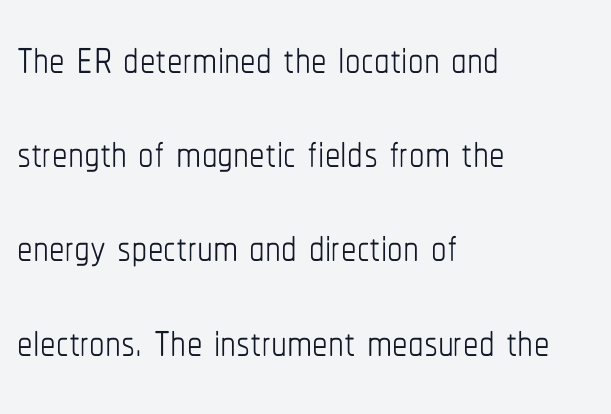
Q: Is the text bold? A: No.
Q: Is the text italic (slanted)? A: No, it is upright.
Q: Is the text underlined? A: No.
Q: How is the paragraph aligned? A: Left-aligned.
Q: Is the spacing between letters normal or unusually wide? A: Normal.
Q: Is the spacing between lines tight, normal or loose? A: Normal.
Q: Width (condensed, normal, or wide)? A: Condensed.
Q: Stroke contrast? A: Low.
Q: x-height? A: Medium.
Q: Monospaced? A: No.
